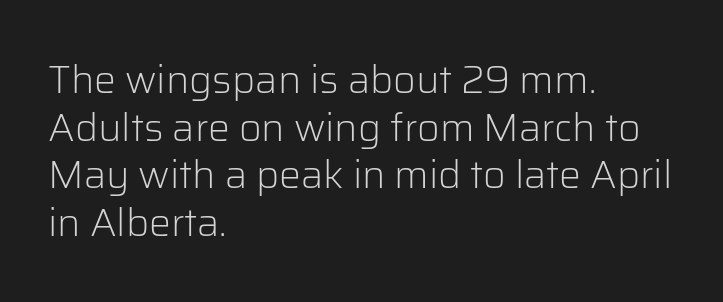
The image shows 39 px light sans-serif type, upright; set left-aligned, line spacing 1.22x, normal letter spacing, not underlined; low stroke contrast and a medium x-height.
